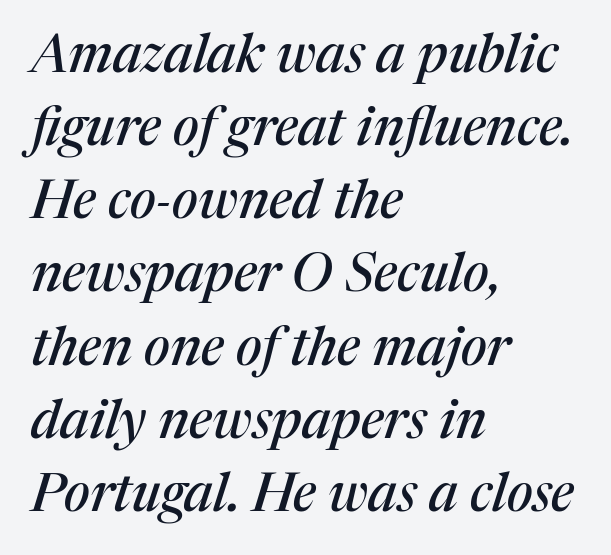
Tracking here is standard; glyphs follow each other at the usual distance. In CSS terms this would be text-align: left. Just letters on the line, the space beneath them empty. Look at the bottom of the vertical strokes: they flare into serifs here. Spacing verdict: proportional, widths tailored to each character. Observe the lean: these are italic letterforms.
